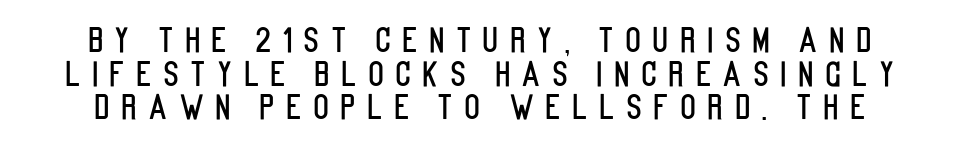
{"serif": "no", "italic": "no", "width": "condensed", "stroke_contrast": "low", "x_height": "large", "monospaced": "no", "underline": "no", "line_spacing": "tight", "line_spacing_ratio": 1.02, "letter_spacing": "wide", "letter_spacing_em": 0.34, "glyph_px": 33}
